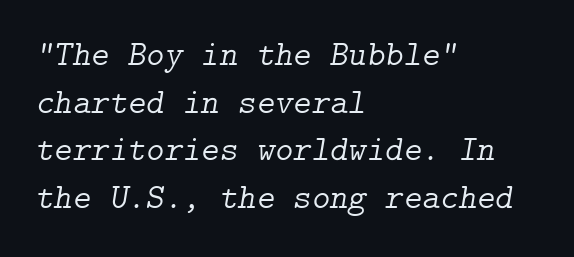
Plain, unruled lines of type. Interline gaps are of average width in this sample. The axis of the letterforms is tilted away from vertical. Is the letter spacing exaggerated? No — it looks like the ordinary default. Stem width sits at or under what a default text font uses.
